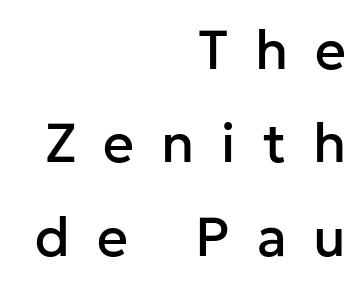
Style check: upright. This sample has the flowing, uneven cadence of proportional lettering. A flush-right, rag-left setting is used for this passage. Letterform terminals end flat and unadorned throughout the passage.
